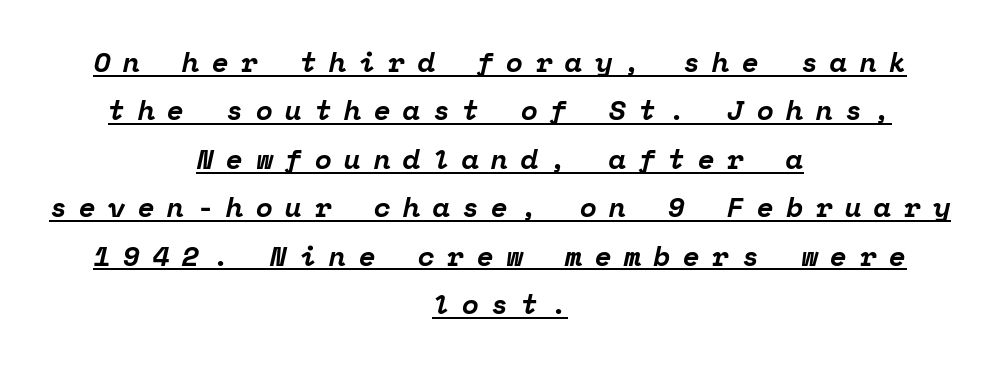
The image shows 28 px bold serif type, italic (leaning right), monospaced; set centered, line spacing 1.73x, unusually wide letter spacing (+0.44 em), underlined; low stroke contrast and a medium x-height.
